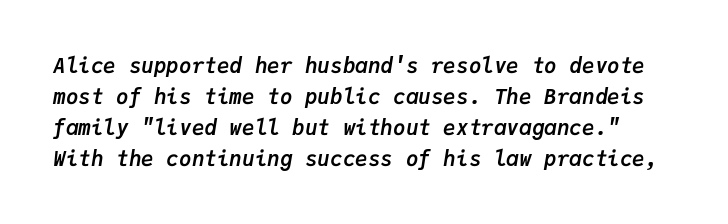
Q: Is the text bold? A: Yes.
Q: Is the text italic (slanted)? A: Yes, it leans right by about 9 degrees.
Q: Is the text underlined? A: No.
Q: Is the spacing between letters normal or unusually wide? A: Normal.
Q: Is the spacing between lines tight, normal or loose? A: Normal.
